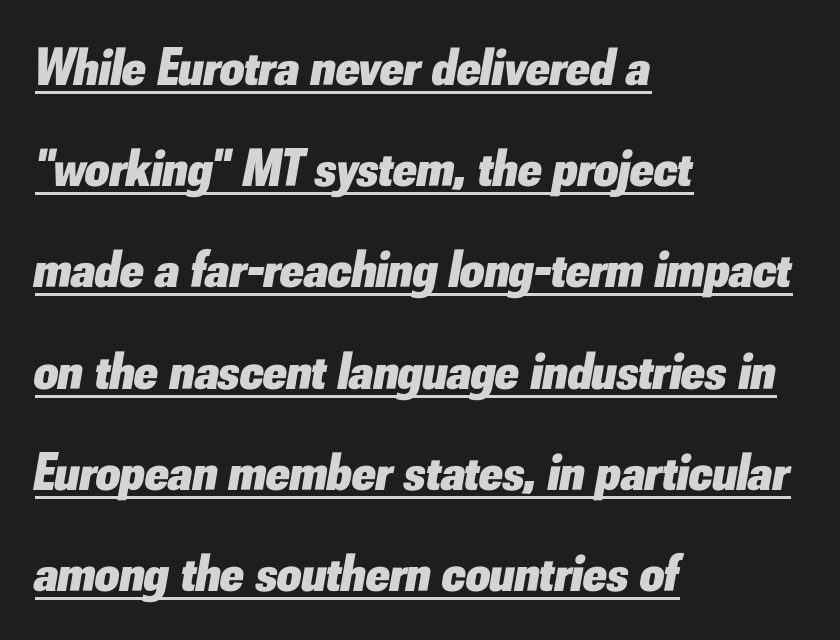
Quick note: underline on. Students, observe: this is what heavily led, spacious text looks like. Characters are canted at an angle relative to the baseline's perpendicular. I'd describe the lettering as bold — thick and assertive. The rag falls on the right side of this text block.
